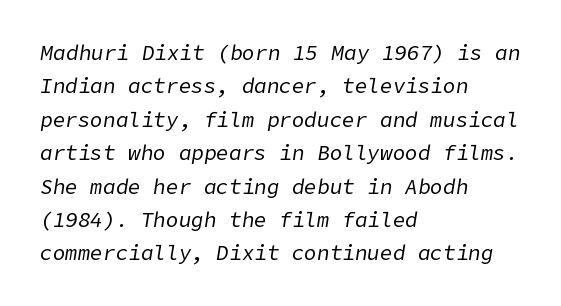
{"italic": "yes", "lean": "right", "slant_degrees": 9, "bold": "no", "underline": "no", "align": "left", "line_spacing": "normal", "line_spacing_ratio": 1.59, "letter_spacing": "normal", "letter_spacing_em": 0.0, "glyph_px": 21}
